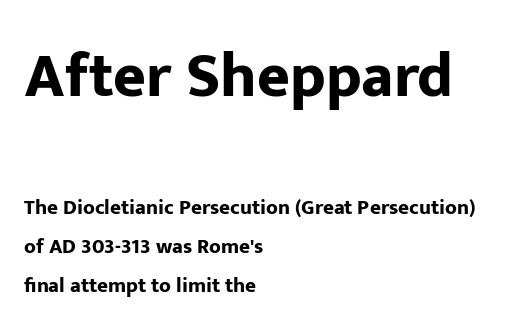
{"serif": "no", "italic": "no", "bold": "yes", "weight": "bold", "width": "normal", "stroke_contrast": "low", "x_height": "medium", "monospaced": "no", "underline": "no", "align": "left", "line_spacing_ratio": 1.84, "letter_spacing": "normal", "letter_spacing_em": 0.0, "larger_block": "first", "size_ratio": 3.0, "glyph_px": 63}
